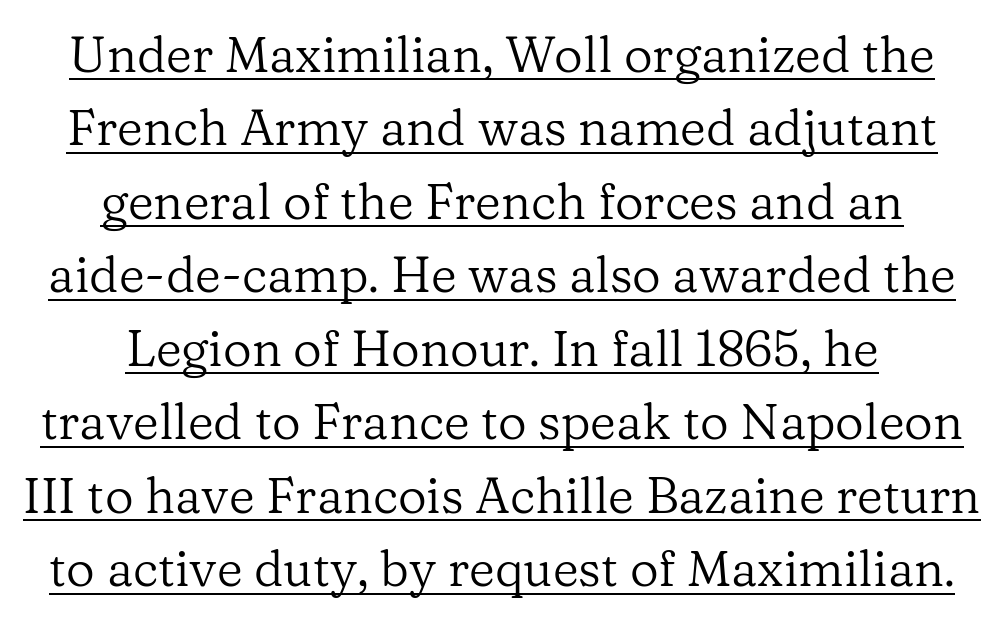
Q: Is the text bold? A: No.
Q: Is the text italic (slanted)? A: No, it is upright.
Q: Is the typeface a serif or a sans-serif typeface? A: Serif.
Q: Is the text underlined? A: Yes.
Q: How is the paragraph aligned? A: Centered.
Q: Is the spacing between letters normal or unusually wide? A: Normal.
Q: Is the spacing between lines tight, normal or loose? A: Normal.
Q: Width (condensed, normal, or wide)? A: Normal.
Q: Stroke contrast? A: Low.
Q: x-height? A: Medium.
Q: Monospaced? A: No.
